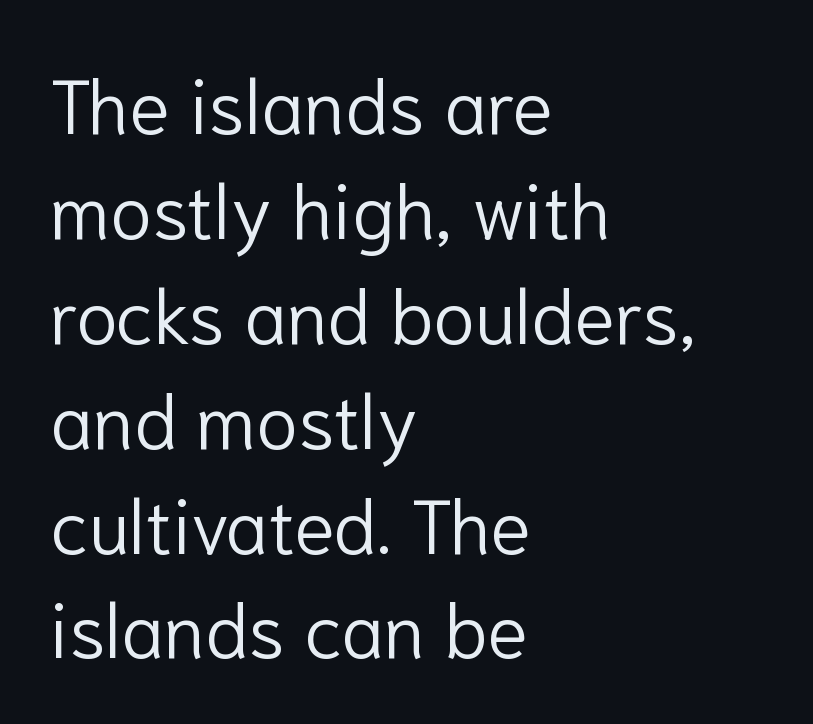
{"serif": "no", "italic": "no", "bold": "no", "weight": "light", "width": "normal", "stroke_contrast": "low", "x_height": "medium", "monospaced": "no", "underline": "no", "align": "left", "line_spacing": "normal", "line_spacing_ratio": 1.38, "letter_spacing": "normal", "letter_spacing_em": 0.0, "glyph_px": 76}
